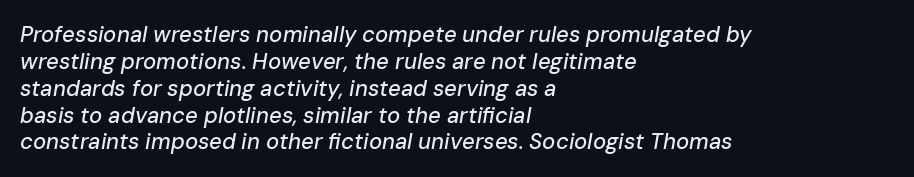
Q: Is the text italic (slanted)? A: Yes, it leans right by about 10 degrees.
Q: Is the text underlined? A: No.
Q: How is the paragraph aligned? A: Left-aligned.
Q: Is the spacing between letters normal or unusually wide? A: Normal.
